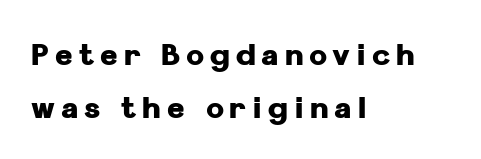
Q: Is the text bold? A: Yes.
Q: Is the text italic (slanted)? A: No, it is upright.
Q: Is the typeface a serif or a sans-serif typeface? A: Sans-serif.
Q: Is the text underlined? A: No.
Q: How is the paragraph aligned? A: Left-aligned.
Q: Is the spacing between letters normal or unusually wide? A: Unusually wide.
Q: Width (condensed, normal, or wide)? A: Normal.
Q: Stroke contrast? A: Low.
Q: x-height? A: Medium.
Q: Monospaced? A: No.
